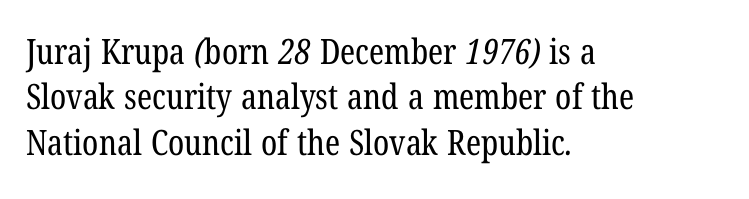
Q: Is the text bold? A: No.
Q: Is the typeface a serif or a sans-serif typeface? A: Serif.
Q: Is the text underlined? A: No.
Q: How is the paragraph aligned? A: Left-aligned.
Q: Is the spacing between letters normal or unusually wide? A: Normal.
Q: Is the spacing between lines tight, normal or loose? A: Normal.
Q: Width (condensed, normal, or wide)? A: Condensed.
Q: Stroke contrast? A: Low.
Q: x-height? A: Medium.
Q: Monospaced? A: No.
